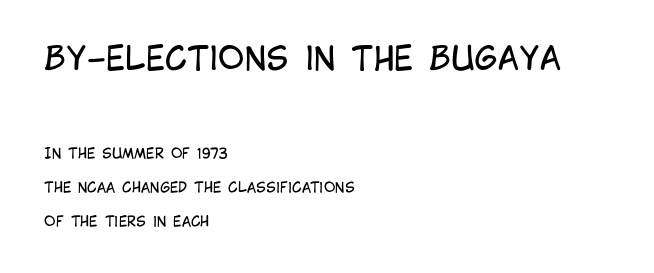
These lines are rendered in a variable-pitch font. A student would notice the top passage is typeset larger than what follows. The weight tops out at a normal text grade. The type family on display is of the sans-serif kind. In terms of posture, this sample is upright. In terms of leading, this rendering errs on the spacious side.
